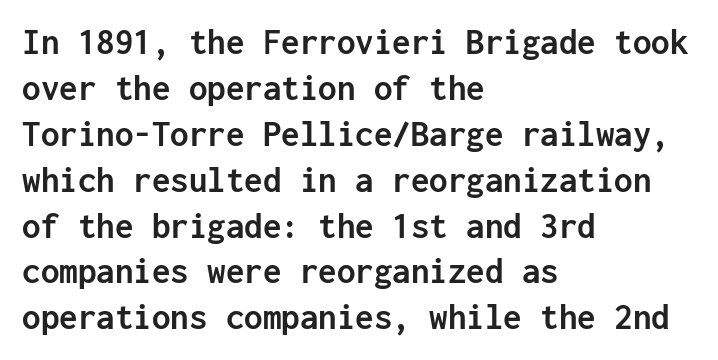
The image shows 37 px semibold sans-serif type, upright, monospaced; set left-aligned, line spacing 1.24x, normal letter spacing, not underlined; low stroke contrast and a medium x-height.
